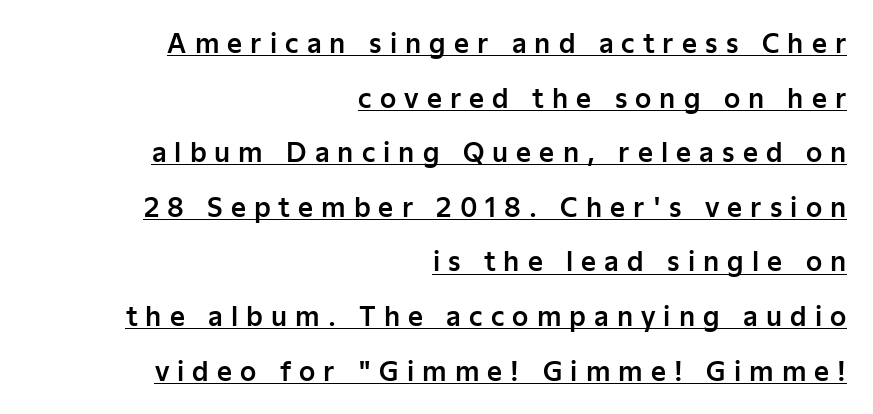
{"italic": "no", "underline": "yes", "align": "right", "line_spacing": "loose", "line_spacing_ratio": 2.1, "letter_spacing": "wide", "letter_spacing_em": 0.31, "glyph_px": 26}
